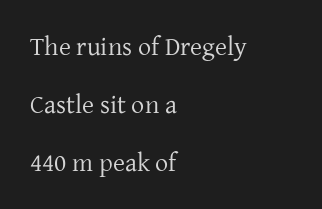
Q: Is the text bold? A: No.
Q: Is the text italic (slanted)? A: No, it is upright.
Q: Is the text underlined? A: No.
Q: How is the paragraph aligned? A: Left-aligned.
Q: Is the spacing between letters normal or unusually wide? A: Normal.
Q: Is the spacing between lines tight, normal or loose? A: Loose.
